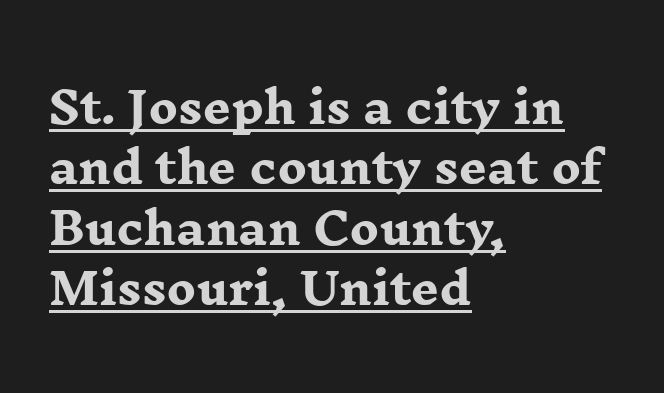
{"serif": "yes", "italic": "no", "bold": "yes", "weight": "heavy", "width": "wide", "stroke_contrast": "low", "x_height": "medium", "monospaced": "no", "underline": "yes", "align": "left", "line_spacing": "normal", "line_spacing_ratio": 1.37, "letter_spacing": "normal", "letter_spacing_em": 0.0, "glyph_px": 44}
